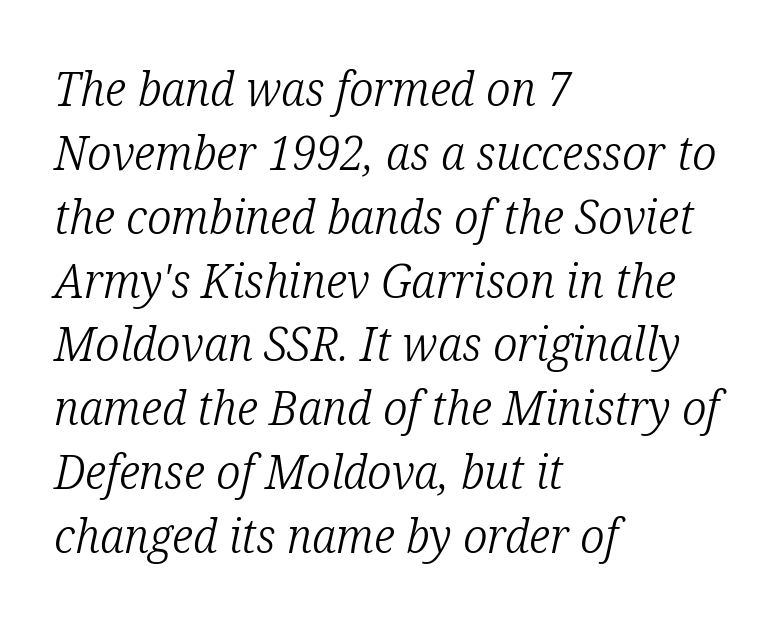
The image shows 48 px light, condensed serif type, italic (leaning right); set left-aligned, normal line spacing (1.33x), normal letter spacing, not underlined; low stroke contrast and a medium x-height.
